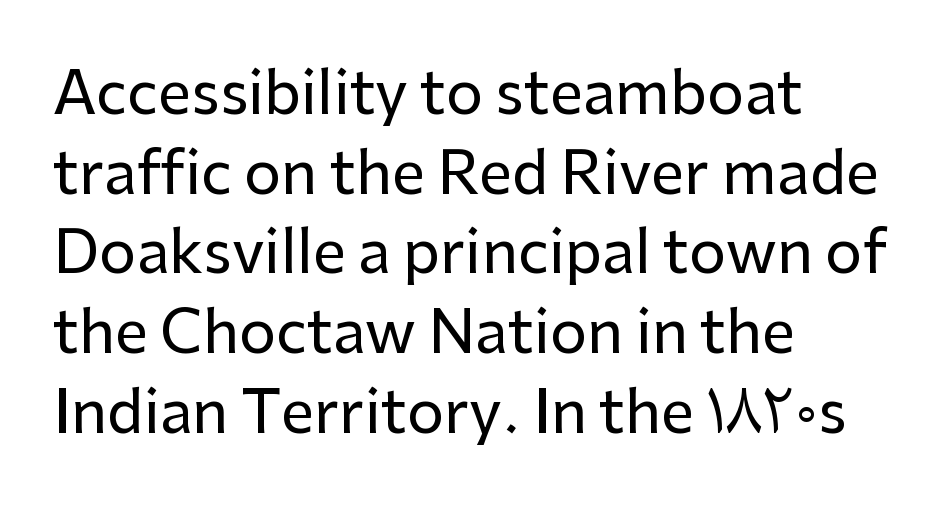
Regarding leading, the lines here are spaced in the standard way. The text was rendered using a sans face with plain stroke endings. No italicization has been applied; the sample stays upright. Look at the tracking — it's just the regular setting, nothing added.
